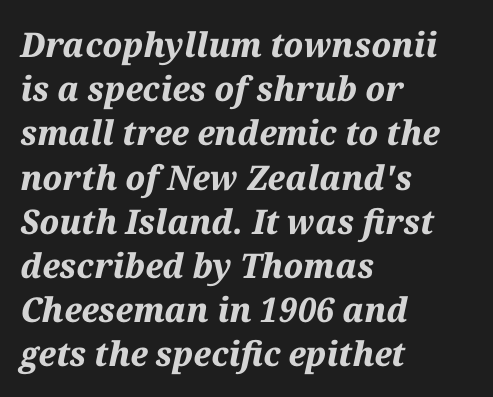
The image shows 34 px bold type, italic (leaning right); set left-aligned, normal line spacing (1.3x), normal letter spacing, not underlined; medium stroke contrast and a medium x-height.
